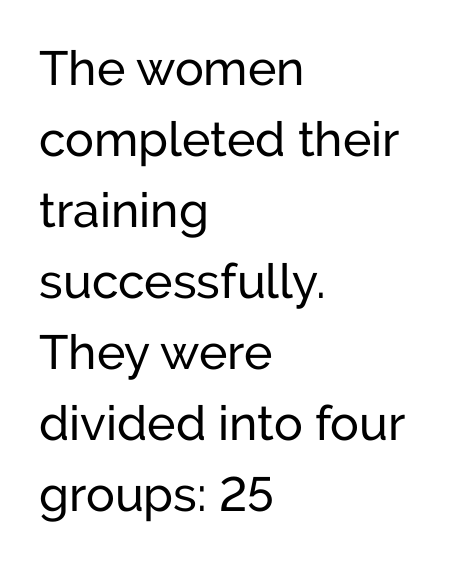
Q: Is the text italic (slanted)? A: No, it is upright.
Q: Is the typeface a serif or a sans-serif typeface? A: Sans-serif.
Q: Is the text underlined? A: No.
Q: How is the paragraph aligned? A: Left-aligned.
Q: Is the spacing between letters normal or unusually wide? A: Normal.
Q: Is the spacing between lines tight, normal or loose? A: Normal.
Q: Width (condensed, normal, or wide)? A: Normal.
Q: Stroke contrast? A: Low.
Q: x-height? A: Medium.
Q: Monospaced? A: No.
